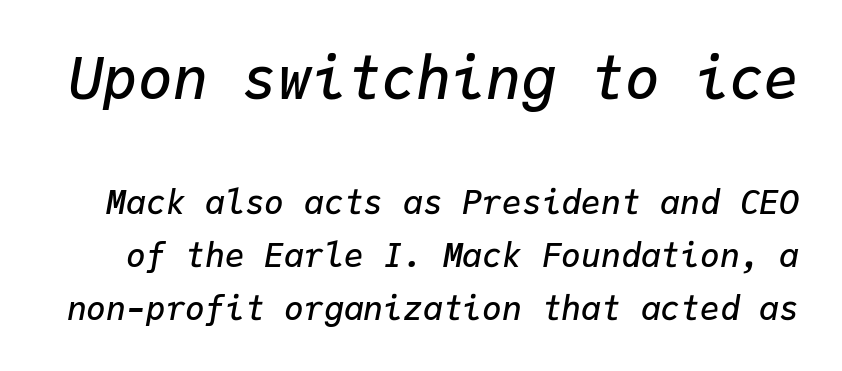
The image shows 58 px semibold type, italic (leaning right), monospaced; set normal line spacing (1.6x), normal letter spacing, not underlined; the first (top) block is 1.76x larger; low stroke contrast and a medium x-height.
